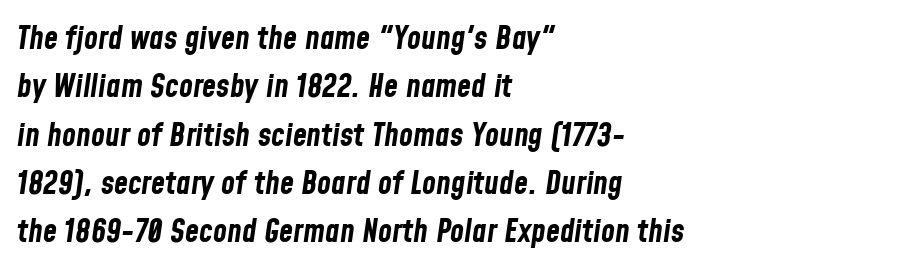
Every letter is thick-stroked: bold, no question. Varying glyph widths throughout — classic text-font behaviour. Line beginnings align vertically; line endings do not. Interline gaps are of average width in this sample.
